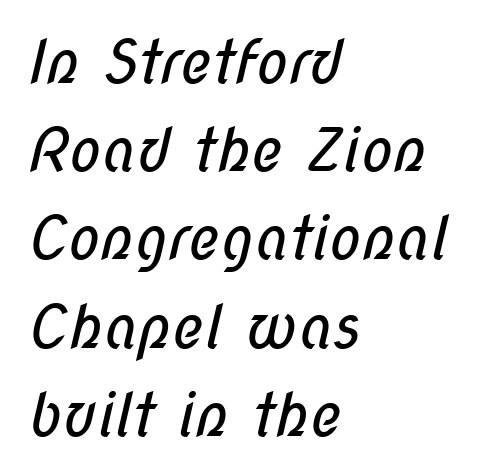
Q: Is the text bold? A: No.
Q: Is the typeface a serif or a sans-serif typeface? A: Sans-serif.
Q: Is the text underlined? A: No.
Q: How is the paragraph aligned? A: Left-aligned.
Q: Is the spacing between letters normal or unusually wide? A: Normal.
Q: Is the spacing between lines tight, normal or loose? A: Normal.
Q: Width (condensed, normal, or wide)? A: Condensed.
Q: Stroke contrast? A: Low.
Q: x-height? A: Medium.
Q: Monospaced? A: No.
